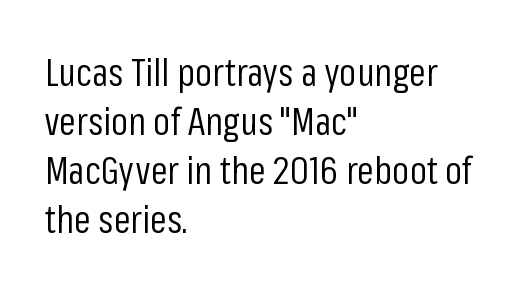
{"serif": "no", "italic": "no", "bold": "no", "weight": "regular", "width": "condensed", "stroke_contrast": "low", "x_height": "medium", "monospaced": "no", "underline": "no", "align": "left", "line_spacing": "normal", "line_spacing_ratio": 1.29, "letter_spacing": "normal", "letter_spacing_em": 0.0, "glyph_px": 38}
